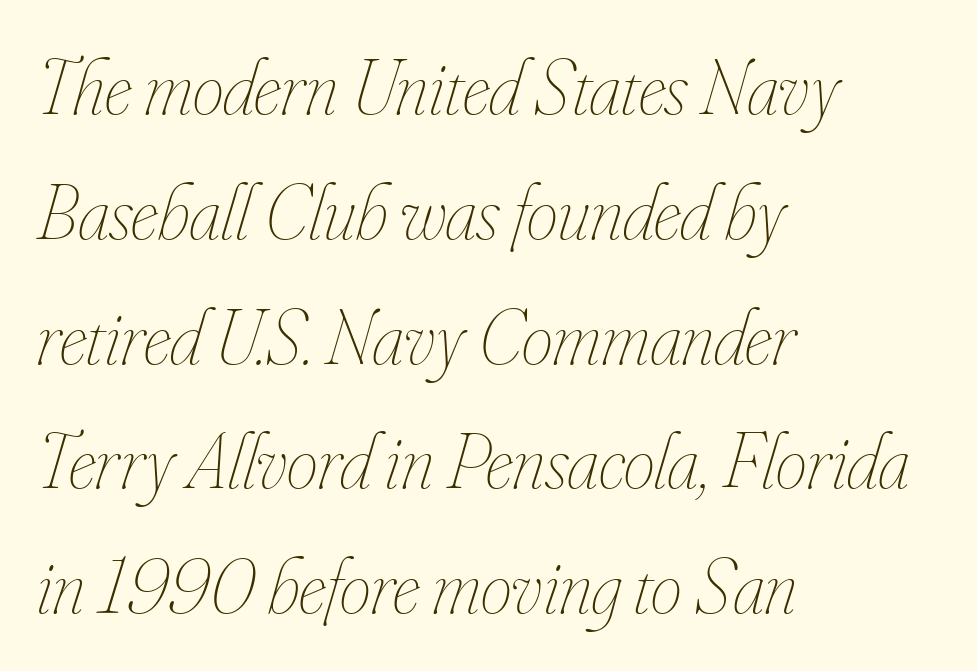
{"italic": "yes", "lean": "right", "slant_degrees": 16, "bold": "no", "weight": "thin", "width": "condensed", "stroke_contrast": "low", "x_height": "small", "monospaced": "no", "underline": "no", "align": "left", "line_spacing": "normal", "line_spacing_ratio": 1.58, "letter_spacing": "normal", "letter_spacing_em": 0.0, "glyph_px": 79}
